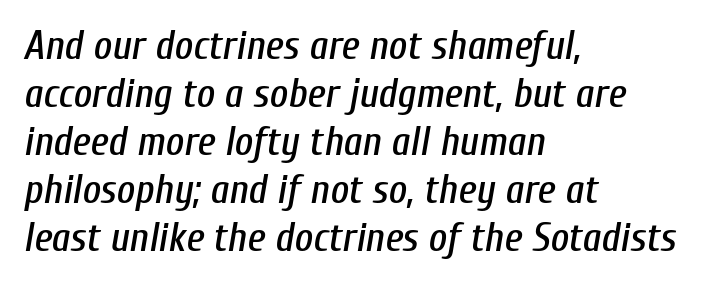
The image shows 40 px condensed type, italic (leaning right); set left-aligned, line spacing 1.2x, normal letter spacing, not underlined; low stroke contrast and a medium x-height.
